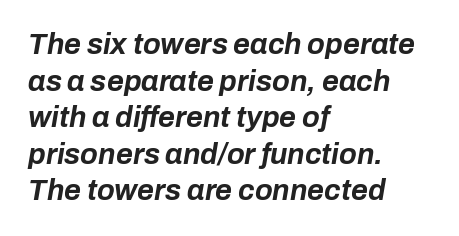
Reading down the column, the eye jumps a familiar distance to each next line. Style check: oblique. Emphasis by weight is at full strength: bold. The rendering anchors every line to the left-hand side.
